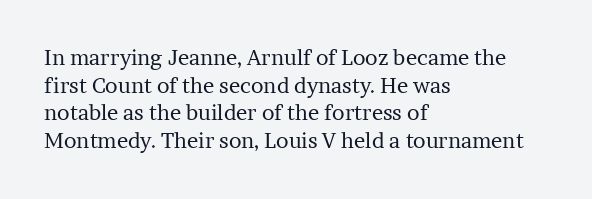
Every stem runs plumb, perpendicular to the baseline. Leftover space on each line is placed entirely after the last word. Check the space under the baseline: it is left empty. This reads as an unemphasized weight, regular at the heaviest. Caption: standard tracking, unaltered.
